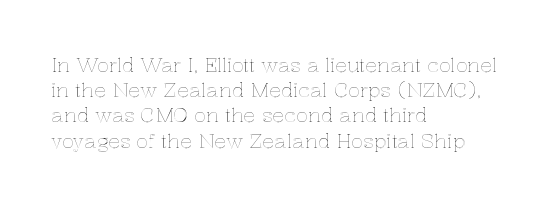
Q: Is the text italic (slanted)? A: No, it is upright.
Q: Is the text underlined? A: No.
Q: How is the paragraph aligned? A: Left-aligned.
Q: Is the spacing between letters normal or unusually wide? A: Normal.
Q: Is the spacing between lines tight, normal or loose? A: Normal.
